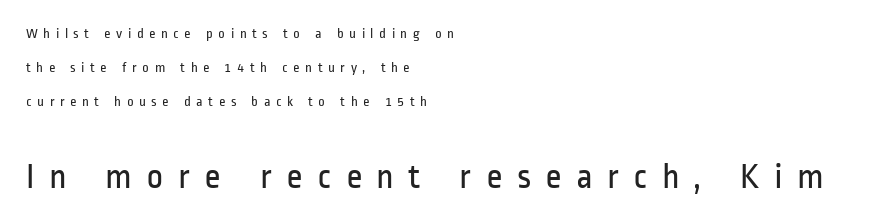
The image shows 36 px regular-weight, condensed sans-serif type, upright; set left-aligned, loose line spacing (2.43x), unusually wide letter spacing (+0.39 em), not underlined; the second (bottom) block is 2.57x larger; low stroke contrast and a medium x-height.
